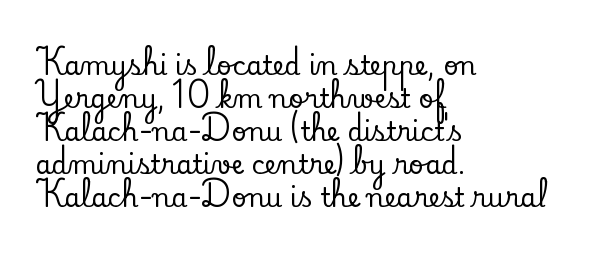
The foot of each line stays bare and open. Leading matches the norm, producing a regular column. The paragraph shown leans on its left margin. The gaps between neighbouring characters are ordinary and unremarkable. Italic? Not at all — the glyphs are vertical.
